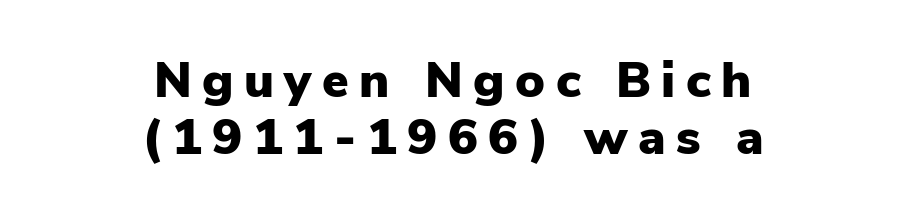
Note: no serifs on the glyphs. The type is letterspaced generously, with wide tracking. A typesetter would call this proportional, since set widths differ per character. Rows of type sit shoulder to shoulder in the vertical direction. Horizontal alignment here is central, giving a formal, balanced look.
